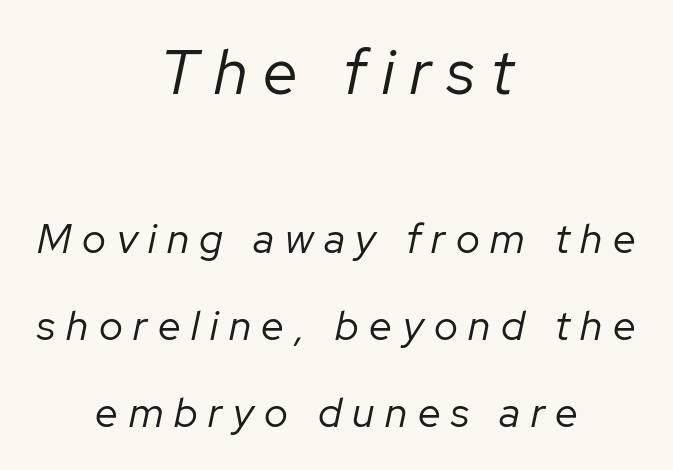
The image shows 62 px regular-weight type, italic (leaning right); set centered, loose line spacing (2.12x), unusually wide letter spacing (+0.26 em), not underlined; the first (top) block is 1.51x larger; low stroke contrast and a medium x-height.
